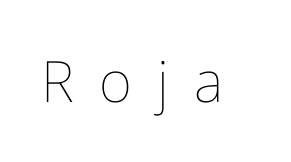
{"italic": "no", "bold": "no", "weight": "thin", "width": "normal", "stroke_contrast": "low", "x_height": "medium", "monospaced": "no", "underline": "no", "letter_spacing": "wide", "letter_spacing_em": 0.44, "glyph_px": 57}
